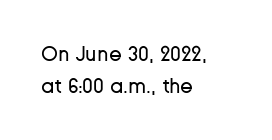
Q: Is the text bold? A: No.
Q: Is the text italic (slanted)? A: No, it is upright.
Q: Is the text underlined? A: No.
Q: How is the paragraph aligned? A: Left-aligned.
Q: Is the spacing between letters normal or unusually wide? A: Normal.
Q: Is the spacing between lines tight, normal or loose? A: Normal.
